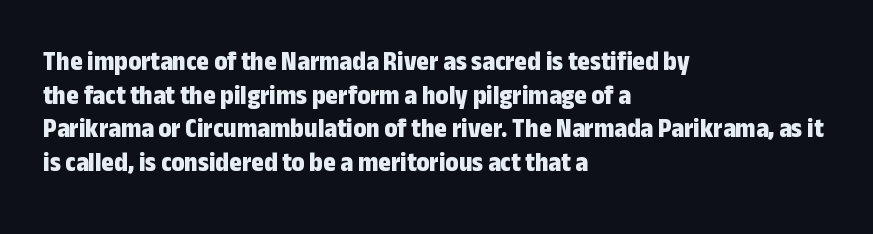
{"italic": "no", "bold": "yes", "underline": "no", "align": "left", "line_spacing": "normal", "line_spacing_ratio": 1.25, "letter_spacing": "normal", "letter_spacing_em": 0.0, "glyph_px": 27}
